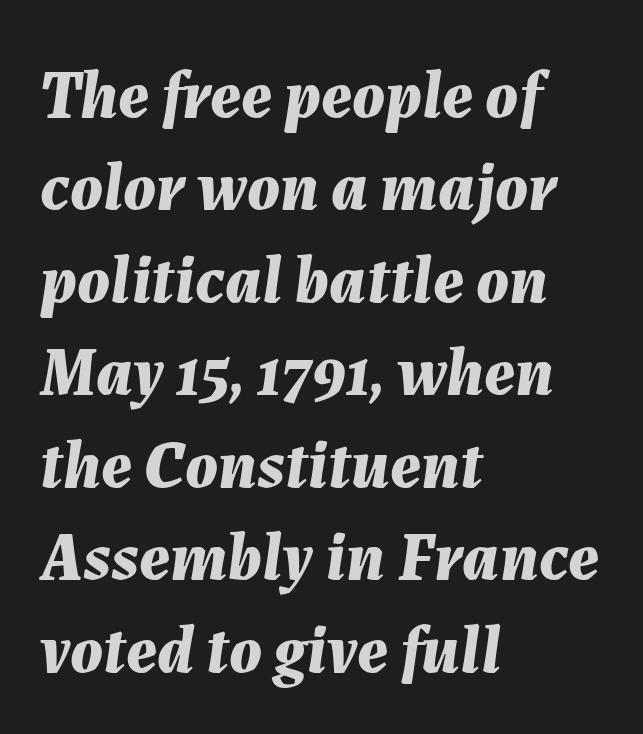
The line texture is even and compact thanks to regular tracking. Is the type bold? Yes — the strokes are clearly thick and heavy. The passage shown stacks its lines at a standard gap. The passage shown is not underscored anywhere.
